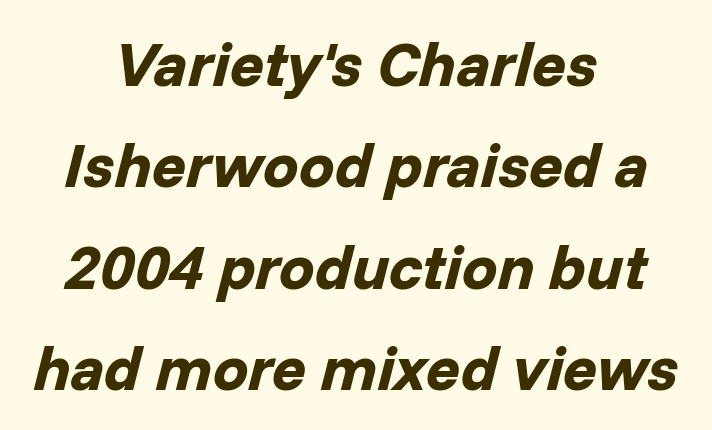
Q: Is the text bold? A: Yes.
Q: Is the text italic (slanted)? A: Yes, it leans right by about 14 degrees.
Q: Is the text underlined? A: No.
Q: How is the paragraph aligned? A: Centered.
Q: Is the spacing between letters normal or unusually wide? A: Normal.
Q: Is the spacing between lines tight, normal or loose? A: Normal.
Q: Width (condensed, normal, or wide)? A: Normal.
Q: Stroke contrast? A: Low.
Q: x-height? A: Medium.
Q: Monospaced? A: No.
